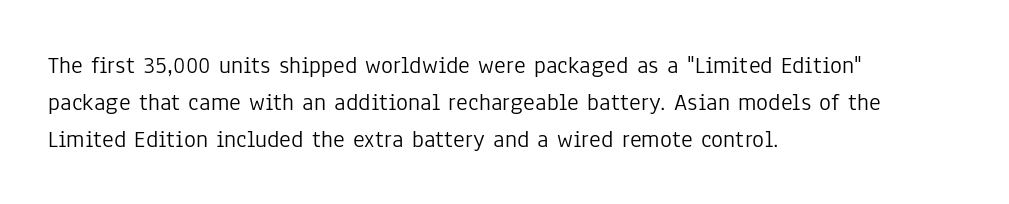
The image shows 25 px text type, upright; set left-aligned, normal line spacing (1.48x), normal letter spacing, not underlined.
